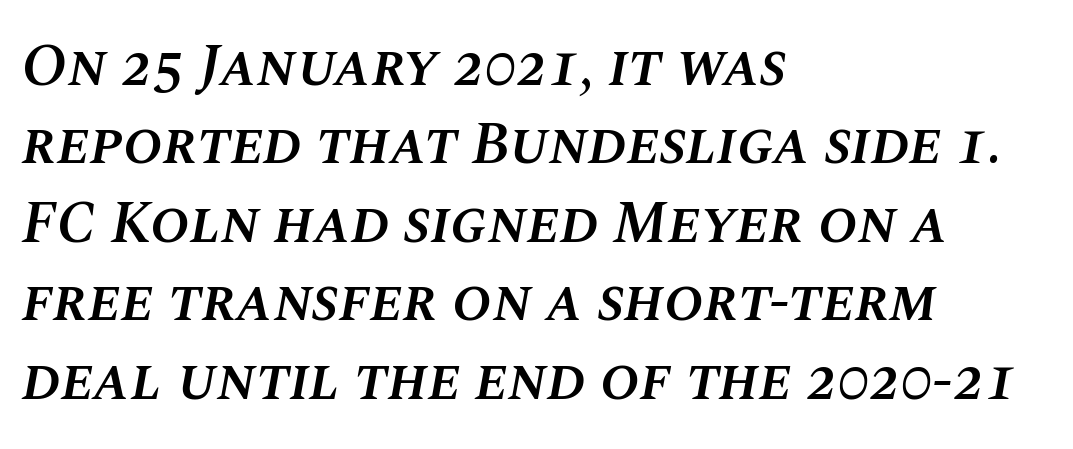
Q: Is the text bold? A: Semi-bold.
Q: Is the text italic (slanted)? A: Yes, it leans right by about 10 degrees.
Q: Is the text underlined? A: No.
Q: How is the paragraph aligned? A: Left-aligned.
Q: Is the spacing between letters normal or unusually wide? A: Normal.
Q: Is the spacing between lines tight, normal or loose? A: Normal.
Q: Width (condensed, normal, or wide)? A: Normal.
Q: Stroke contrast? A: Medium.
Q: x-height? A: Large.
Q: Monospaced? A: No.
